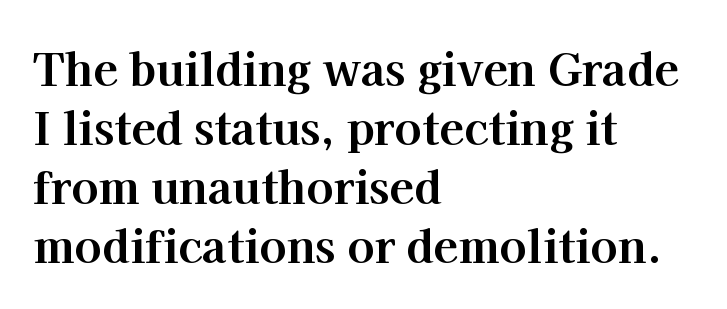
The image shows 45 px bold serif type, upright; set left-aligned, normal line spacing (1.31x), normal letter spacing, not underlined; high stroke contrast and a medium x-height.
